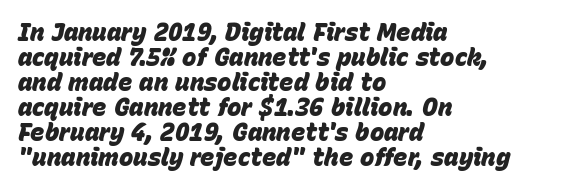
Q: Is the text bold? A: Yes.
Q: Is the text italic (slanted)? A: Yes, it leans right by about 15 degrees.
Q: Is the text underlined? A: No.
Q: How is the paragraph aligned? A: Left-aligned.
Q: Is the spacing between letters normal or unusually wide? A: Normal.
Q: Is the spacing between lines tight, normal or loose? A: Tight.
